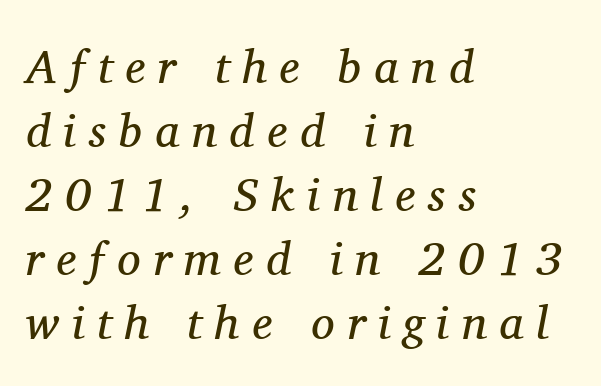
{"serif": "yes", "italic": "yes", "lean": "right", "slant_degrees": 11, "bold": "no", "weight": "regular", "width": "normal", "stroke_contrast": "medium", "x_height": "medium", "monospaced": "no", "underline": "no", "align": "left", "line_spacing": "normal", "line_spacing_ratio": 1.36, "letter_spacing": "wide", "letter_spacing_em": 0.27, "glyph_px": 47}
